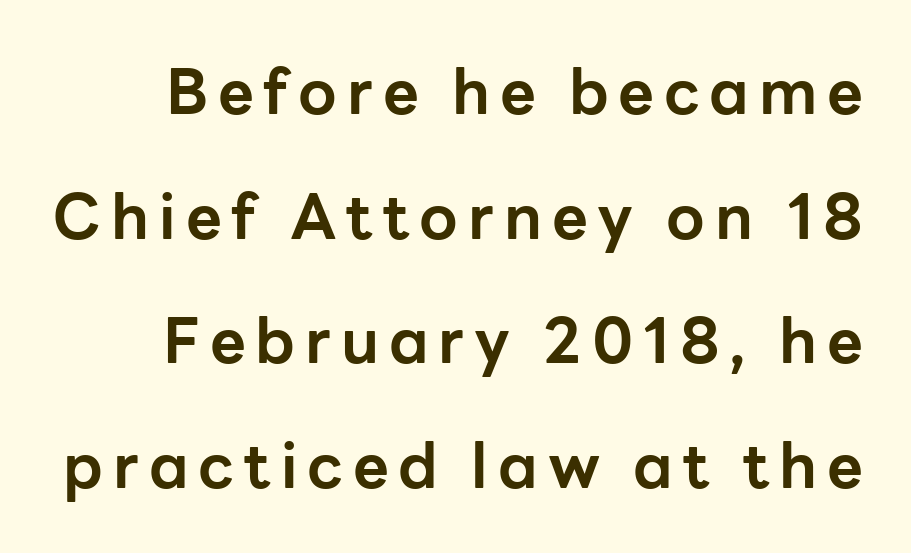
{"serif": "no", "italic": "no", "bold": "yes", "weight": "bold", "width": "normal", "stroke_contrast": "low", "x_height": "medium", "monospaced": "no", "underline": "no", "line_spacing": "loose", "line_spacing_ratio": 2.01, "glyph_px": 62}
